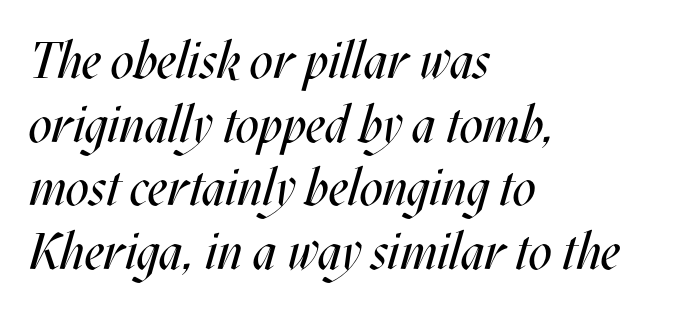
The image shows 51 px regular-weight, condensed type, italic (leaning right); set left-aligned, normal line spacing (1.25x), normal letter spacing, not underlined; medium stroke contrast and a large x-height.
